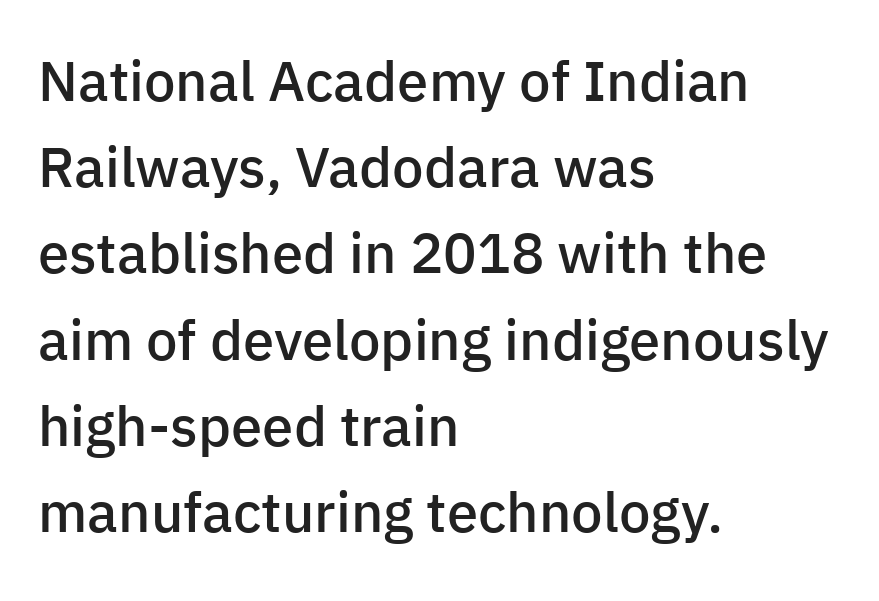
{"serif": "no", "italic": "no", "bold": "semi", "weight": "semibold", "width": "normal", "stroke_contrast": "low", "x_height": "medium", "monospaced": "no", "underline": "no", "align": "left", "line_spacing": "normal", "line_spacing_ratio": 1.54, "letter_spacing": "normal", "letter_spacing_em": 0.0, "glyph_px": 56}
